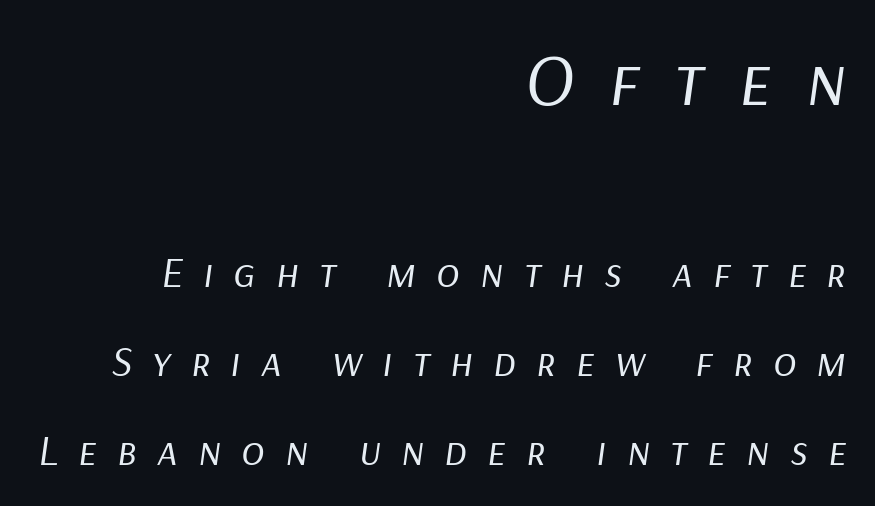
Each stroke keeps to a modest, everyday thickness or less. Which margin do the lines hug? The right one — the left edge is uneven. The letters advance in unequal steps, a hallmark of proportional type. This sample uses an oblique cut, with every glyph tilted off the vertical.
